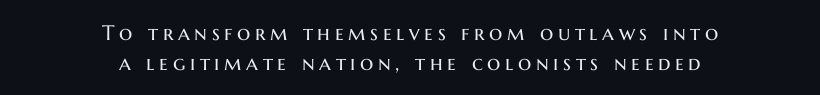
Substantial extra tracking has been applied to these lines. What's the leading like? Ordinary, nothing unusual. Does the copy run flush right? No — it is centered line by line. A light-to-regular cut is what we see here. Italic: no, the glyphs are upright roman.
